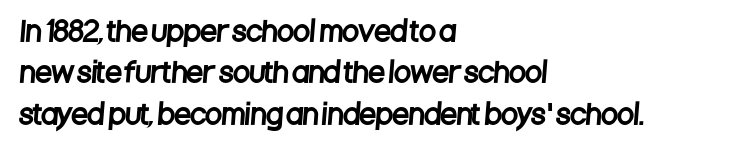
Q: Is the text underlined? A: No.
Q: How is the paragraph aligned? A: Left-aligned.
Q: Is the spacing between letters normal or unusually wide? A: Normal.
Q: Is the spacing between lines tight, normal or loose? A: Normal.
